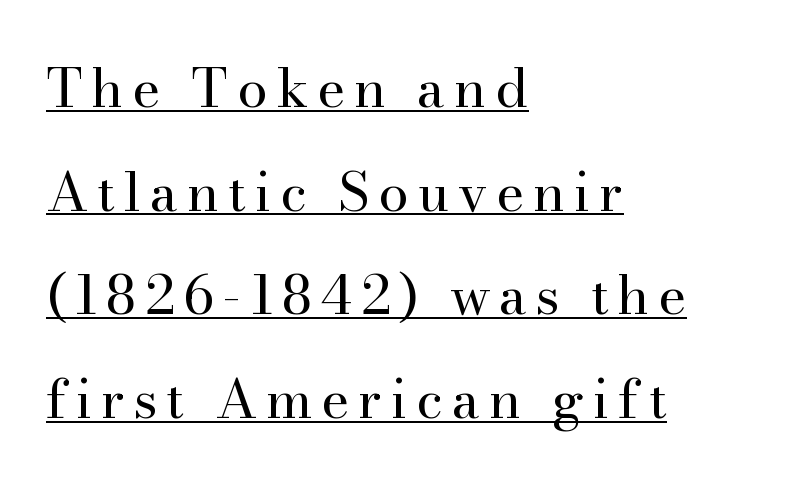
The image shows 54 px regular-weight serif type, upright; set left-aligned, loose line spacing (1.92x), underlined; high stroke contrast and a small x-height.
